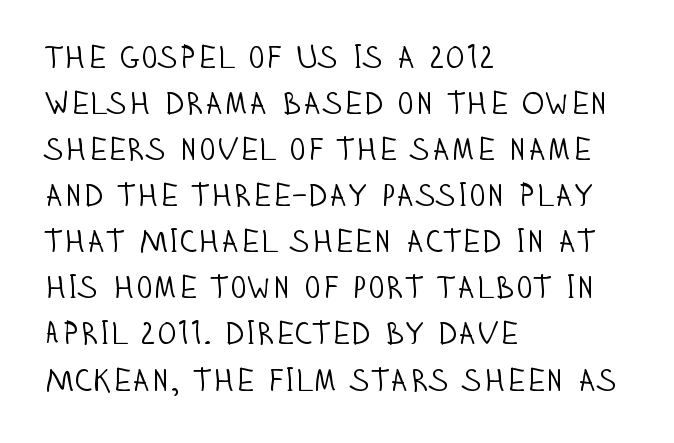
Q: Is the text bold? A: No.
Q: Is the text italic (slanted)? A: No, it is upright.
Q: Is the typeface a serif or a sans-serif typeface? A: Sans-serif.
Q: Is the text underlined? A: No.
Q: How is the paragraph aligned? A: Left-aligned.
Q: Is the spacing between letters normal or unusually wide? A: Normal.
Q: Is the spacing between lines tight, normal or loose? A: Normal.
Q: Width (condensed, normal, or wide)? A: Condensed.
Q: Stroke contrast? A: Low.
Q: x-height? A: Large.
Q: Monospaced? A: No.
